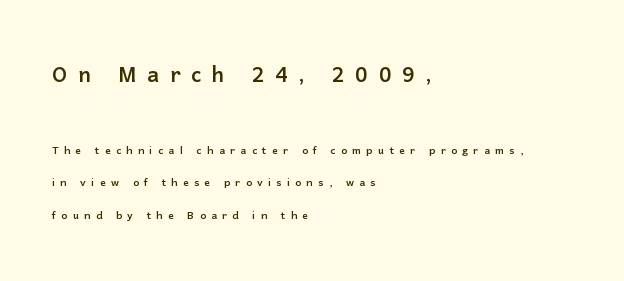
The image shows 28 px sans-serif type, upright; set left-aligned, loose line spacing (2.31x), unusually wide letter spacing (+0.38 em), not underlined; the first (top) block is 2.0x larger; low stroke contrast and a medium x-height.
